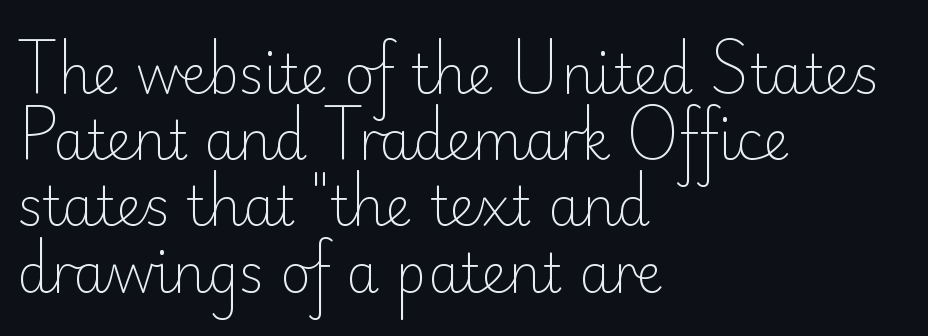
Q: Is the text bold? A: No.
Q: Is the text italic (slanted)? A: No, it is upright.
Q: Is the typeface a serif or a sans-serif typeface? A: Sans-serif.
Q: Is the text underlined? A: No.
Q: How is the paragraph aligned? A: Left-aligned.
Q: Is the spacing between letters normal or unusually wide? A: Normal.
Q: Is the spacing between lines tight, normal or loose? A: Normal.
Q: Width (condensed, normal, or wide)? A: Normal.
Q: Stroke contrast? A: Low.
Q: x-height? A: Small.
Q: Monospaced? A: No.
